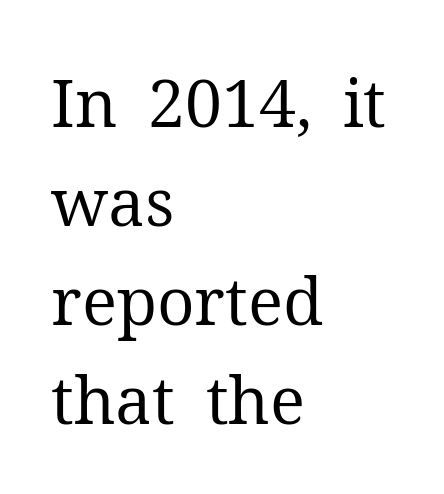
The image shows 66 px regular-weight serif type, upright; set left-aligned, normal line spacing (1.5x), normal letter spacing, not underlined; medium stroke contrast and a medium x-height.
